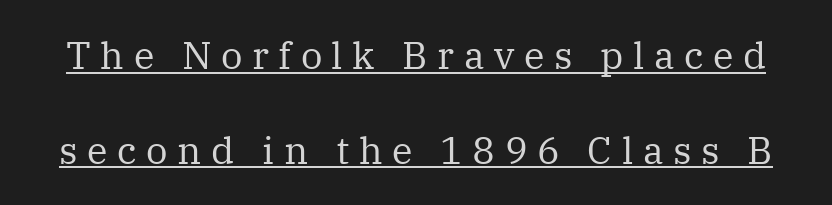
{"serif": "yes", "italic": "no", "bold": "no", "weight": "regular", "width": "normal", "stroke_contrast": "medium", "x_height": "medium", "monospaced": "no", "underline": "yes", "line_spacing": "loose", "line_spacing_ratio": 2.49, "letter_spacing": "wide", "letter_spacing_em": 0.25, "glyph_px": 38}
